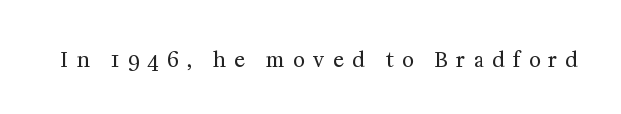
{"italic": "no", "bold": "no", "underline": "no", "letter_spacing": "wide", "letter_spacing_em": 0.42, "glyph_px": 20}
